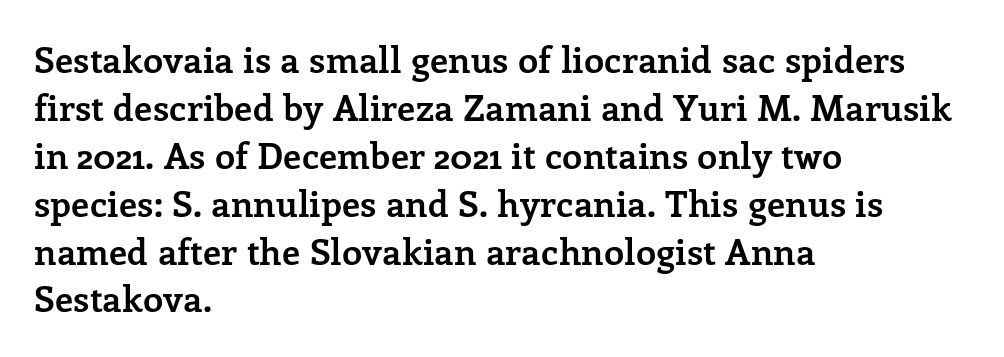
Q: Is the text bold? A: Yes.
Q: Is the text italic (slanted)? A: No, it is upright.
Q: Is the typeface a serif or a sans-serif typeface? A: Serif.
Q: Is the text underlined? A: No.
Q: How is the paragraph aligned? A: Left-aligned.
Q: Is the spacing between letters normal or unusually wide? A: Normal.
Q: Is the spacing between lines tight, normal or loose? A: Normal.
Q: Width (condensed, normal, or wide)? A: Normal.
Q: Stroke contrast? A: Low.
Q: x-height? A: Medium.
Q: Monospaced? A: No.
